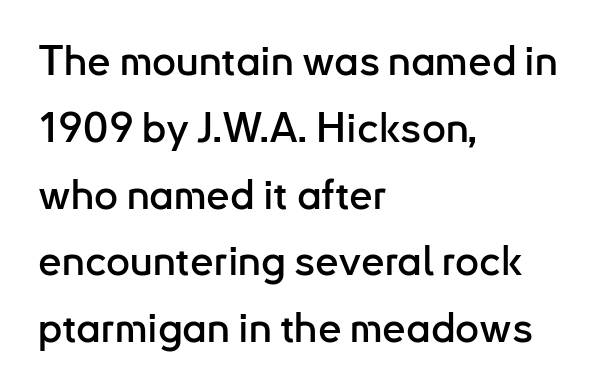
Spacing verdict: proportional, widths tailored to each character. The vertical gap from one line to the next is medium. The type is set solid horizontally, with unmodified tracking. Posture: vertical.
